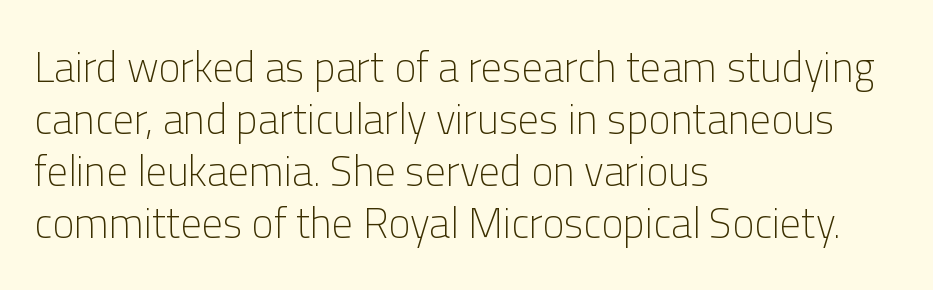
Q: Is the text bold? A: No.
Q: Is the text italic (slanted)? A: No, it is upright.
Q: Is the typeface a serif or a sans-serif typeface? A: Sans-serif.
Q: Is the text underlined? A: No.
Q: How is the paragraph aligned? A: Left-aligned.
Q: Is the spacing between letters normal or unusually wide? A: Normal.
Q: Width (condensed, normal, or wide)? A: Normal.
Q: Stroke contrast? A: Low.
Q: x-height? A: Medium.
Q: Monospaced? A: No.
